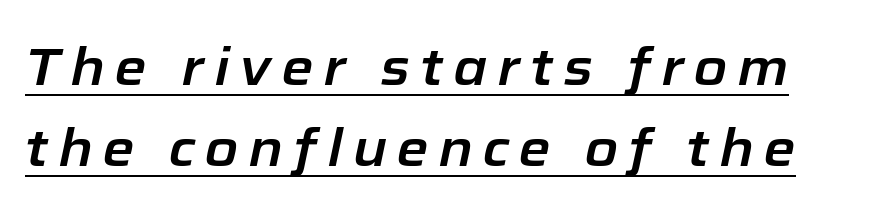
Each letter keeps its own natural width here, so spacing adapts to shape. Rows of type keep a routine distance in the vertical direction. Every character sits at an angle, as italics do. Underlined type.
